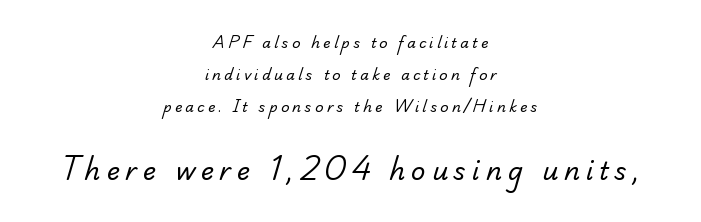
Top chunk: small. Bottom chunk: large. The whitespace from short lines is split evenly between both sides. A quiet, ordinary-to-light weight characterises the typeface. Words float on clear page, feet unadorned.
